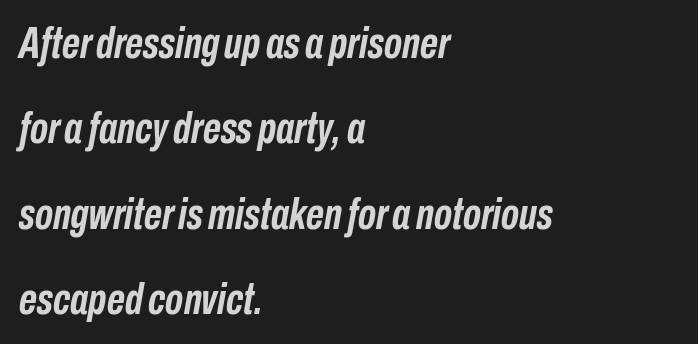
Q: Is the text bold? A: Yes.
Q: Is the text italic (slanted)? A: Yes, it leans right by about 10 degrees.
Q: Is the text underlined? A: No.
Q: How is the paragraph aligned? A: Left-aligned.
Q: Is the spacing between letters normal or unusually wide? A: Normal.
Q: Is the spacing between lines tight, normal or loose? A: Loose.
Q: Width (condensed, normal, or wide)? A: Condensed.
Q: Stroke contrast? A: Low.
Q: x-height? A: Medium.
Q: Monospaced? A: No.
